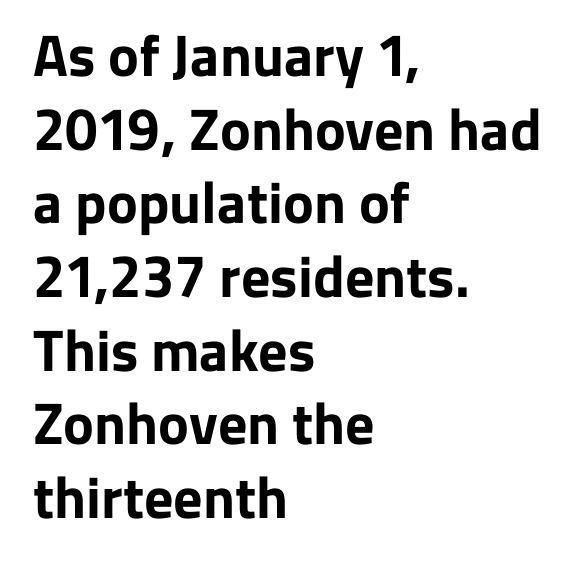
Q: Is the text bold? A: Yes.
Q: Is the text italic (slanted)? A: No, it is upright.
Q: Is the typeface a serif or a sans-serif typeface? A: Sans-serif.
Q: Is the text underlined? A: No.
Q: How is the paragraph aligned? A: Left-aligned.
Q: Is the spacing between letters normal or unusually wide? A: Normal.
Q: Is the spacing between lines tight, normal or loose? A: Normal.
Q: Width (condensed, normal, or wide)? A: Normal.
Q: Stroke contrast? A: Low.
Q: x-height? A: Medium.
Q: Monospaced? A: No.
